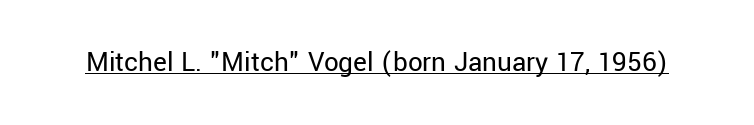
Q: Is the text bold? A: No.
Q: Is the text italic (slanted)? A: No, it is upright.
Q: Is the typeface a serif or a sans-serif typeface? A: Sans-serif.
Q: Is the text underlined? A: Yes.
Q: Is the spacing between letters normal or unusually wide? A: Normal.
Q: Width (condensed, normal, or wide)? A: Normal.
Q: Stroke contrast? A: Low.
Q: x-height? A: Medium.
Q: Monospaced? A: No.
